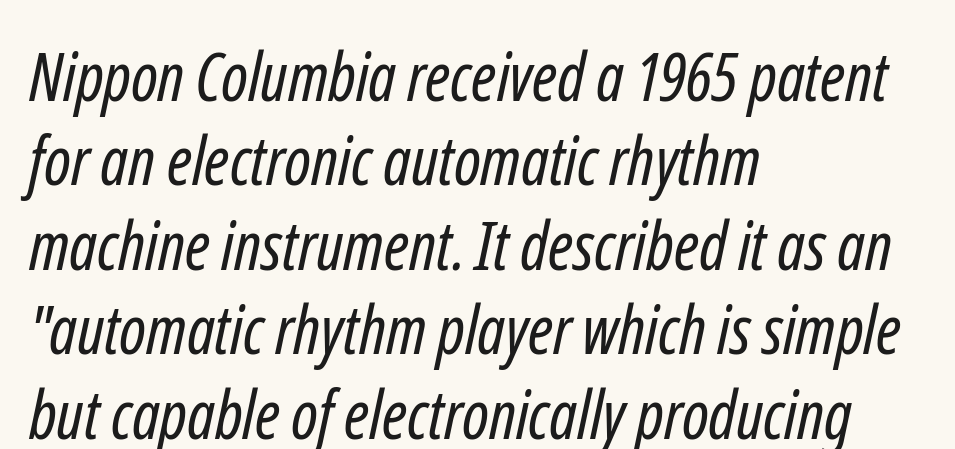
Look at the tracking — it's just the regular setting, nothing added. The lines sit at an ordinary, default distance from one another. The string is rendered with underlining switched off. Spacing verdict: proportional, widths tailored to each character. In CSS terms this would be text-align: left.
